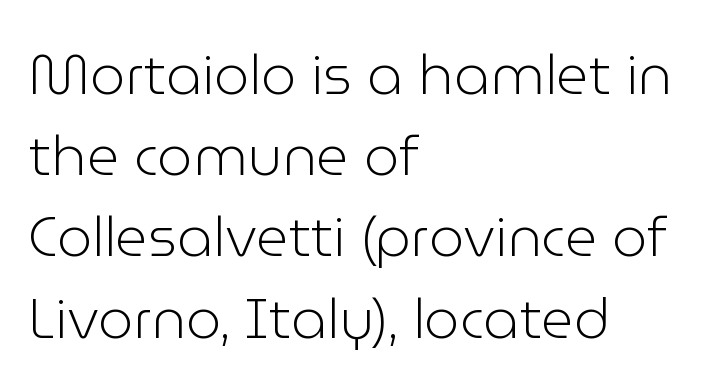
Varying glyph widths throughout — classic text-font behaviour. The lettering holds an erect, upright posture throughout. Letters rest on an invisible, unmarked baseline. Check where the strokes stop: nothing finishes them off — pure sans. Compared with a typical body face, this is equally light or lighter still. Horizontally, the lines are justified to the leading edge only.
